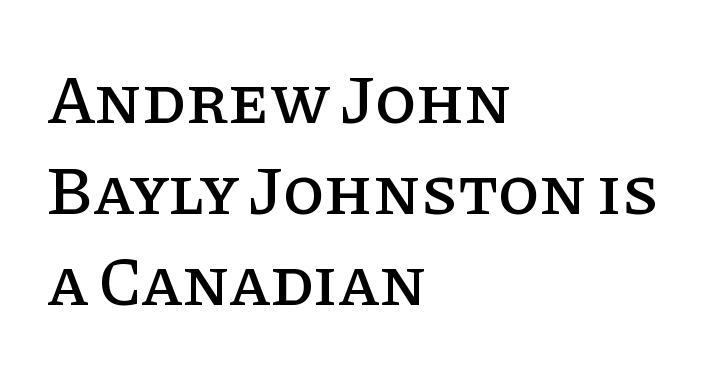
{"serif": "yes", "italic": "no", "width": "normal", "stroke_contrast": "low", "x_height": "large", "monospaced": "no", "underline": "no", "align": "left", "line_spacing": "normal", "line_spacing_ratio": 1.34, "letter_spacing": "normal", "letter_spacing_em": 0.0, "glyph_px": 68}
